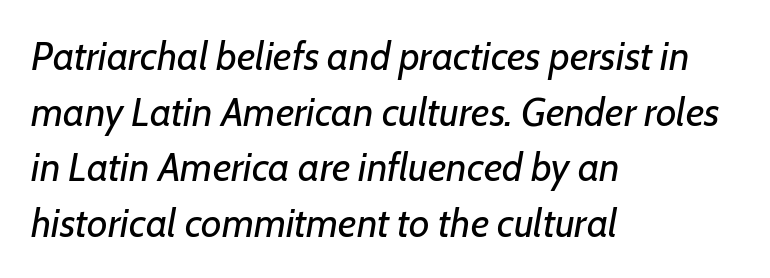
The image shows 40 px regular-weight type, italic (leaning right); set left-aligned, normal line spacing (1.39x), normal letter spacing, not underlined; low stroke contrast and a medium x-height.
